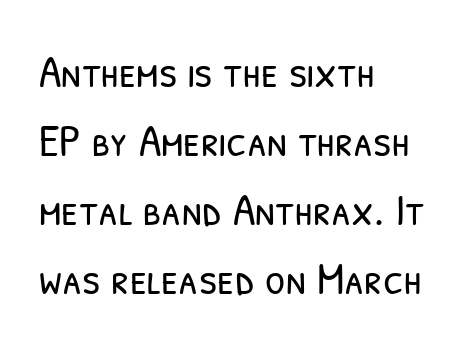
The line texture is even and compact thanks to regular tracking. Stroke mass is kept to a normal reading level or below. Reading down the column, the eye jumps a familiar distance to each next line. A typesetter would label this face a sans. The specimen omits any rule beneath the text block's lines. Every row of glyphs begins at an identical x-position on the left.
